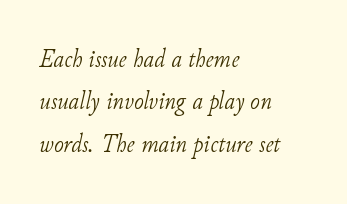
These lines sit exactly where default settings would place them. The specimen omits any rule beneath the text block's lines. Unbolded letterforms with no extra heft. The face used here is rendered with its standard letterfit.
